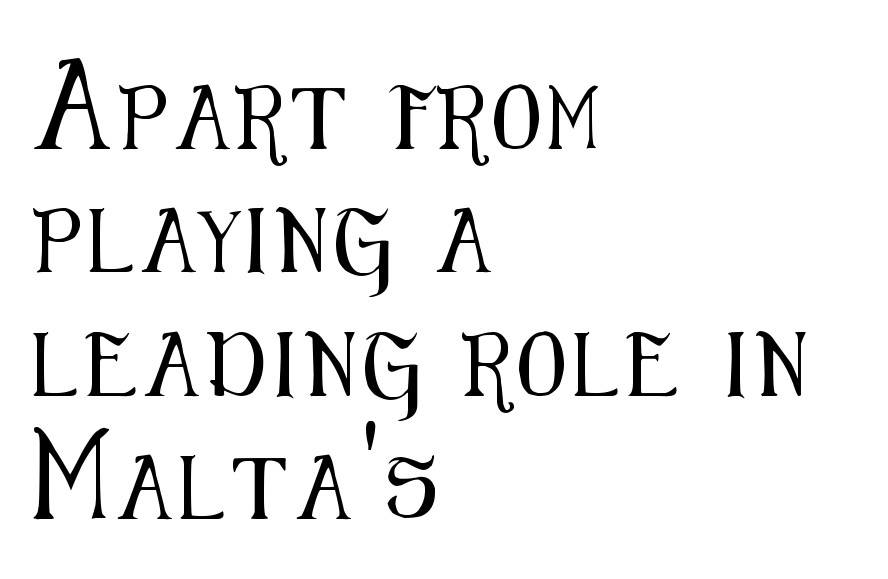
{"italic": "no", "width": "condensed", "stroke_contrast": "medium", "x_height": "medium", "monospaced": "no", "underline": "no", "align": "left", "line_spacing": "loose", "line_spacing_ratio": 1.96, "glyph_px": 63}
